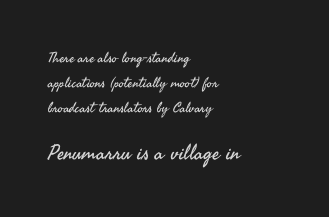
{"bold": "no", "underline": "no", "align": "left", "line_spacing_ratio": 1.77, "letter_spacing": "normal", "letter_spacing_em": 0.0, "larger_block": "second", "size_ratio": 1.5, "glyph_px": 21}
